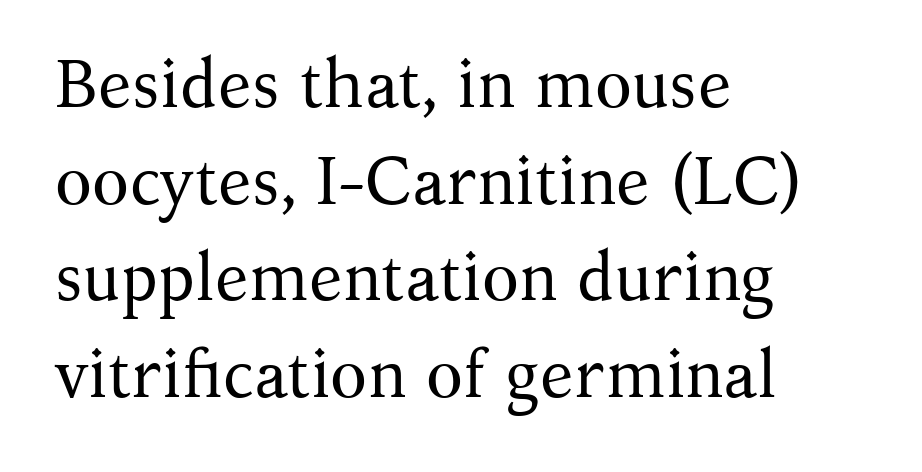
{"serif": "yes", "italic": "no", "bold": "no", "weight": "regular", "width": "normal", "stroke_contrast": "medium", "x_height": "medium", "monospaced": "no", "underline": "no", "align": "left", "line_spacing": "normal", "line_spacing_ratio": 1.42, "letter_spacing": "normal", "letter_spacing_em": 0.0, "glyph_px": 68}
